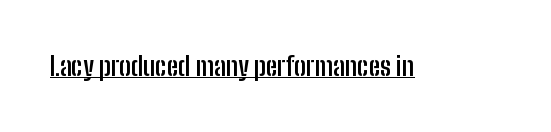
The image shows 26 px bold type, upright; set normal letter spacing, underlined.
